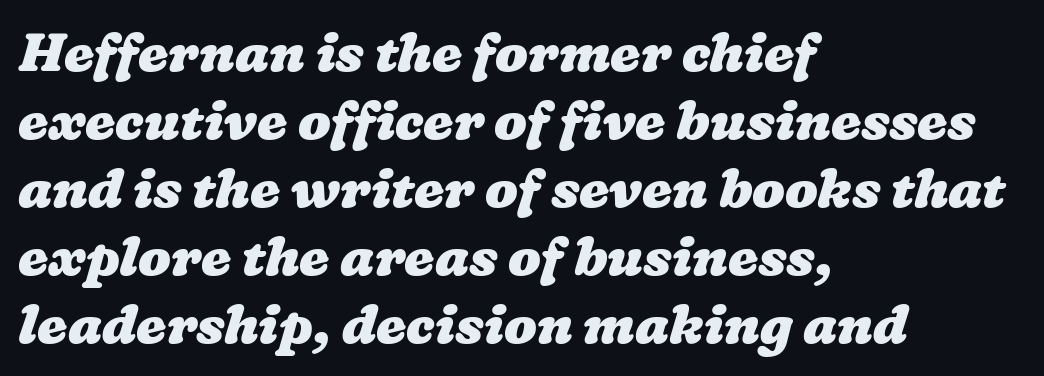
Proportional: the letters do not fall into vertical columns. Between one letter and the next there's only the usual sliver of space. A student would call this left alignment; a typographer would say flush left, rag right. Reading down the column, the eye jumps a familiar distance to each next line. Check the space under the baseline: it is left empty.
